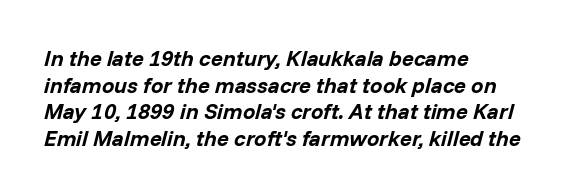
Q: Is the text bold? A: Yes.
Q: Is the text italic (slanted)? A: Yes, it leans right by about 14 degrees.
Q: Is the text underlined? A: No.
Q: How is the paragraph aligned? A: Left-aligned.
Q: Is the spacing between letters normal or unusually wide? A: Normal.
